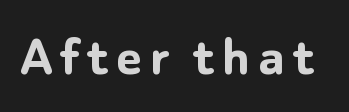
{"serif": "no", "italic": "no", "bold": "yes", "weight": "semibold", "width": "normal", "stroke_contrast": "low", "x_height": "medium", "monospaced": "no", "underline": "no", "glyph_px": 60}
